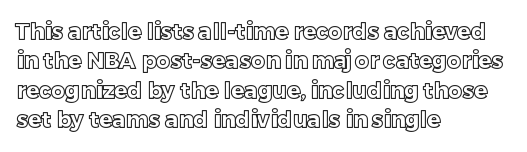
Q: Is the text italic (slanted)? A: No, it is upright.
Q: Is the text underlined? A: No.
Q: How is the paragraph aligned? A: Left-aligned.
Q: Is the spacing between letters normal or unusually wide? A: Normal.
Q: Is the spacing between lines tight, normal or loose? A: Normal.
